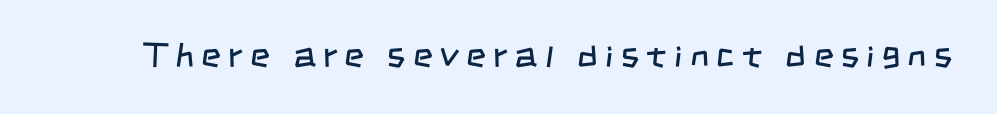
{"serif": "no", "bold": "no", "weight": "regular", "width": "condensed", "stroke_contrast": "low", "x_height": "large", "monospaced": "no", "underline": "no", "letter_spacing": "wide", "letter_spacing_em": 0.22, "glyph_px": 34}
